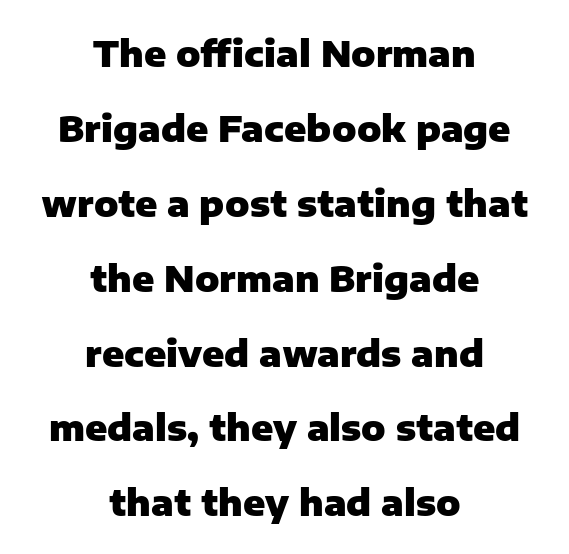
{"serif": "no", "italic": "no", "bold": "yes", "weight": "heavy", "width": "normal", "stroke_contrast": "low", "x_height": "medium", "monospaced": "no", "underline": "no", "align": "center", "line_spacing": "loose", "line_spacing_ratio": 2.08, "letter_spacing": "normal", "letter_spacing_em": 0.0, "glyph_px": 36}
